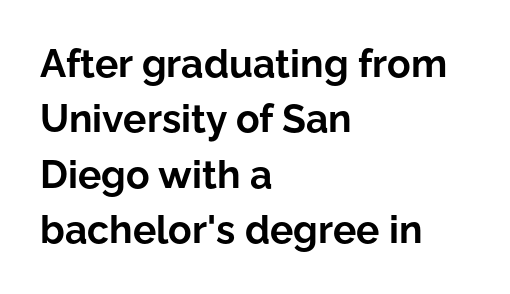
Is the type bold? Yes — the strokes are clearly thick and heavy. The rendering uses a moderate line-height, typical for paragraphs. The axis of the letterforms is exactly vertical. The area under the type is left untouched. A classic flush-left, rag-right setting is used for this passage.
